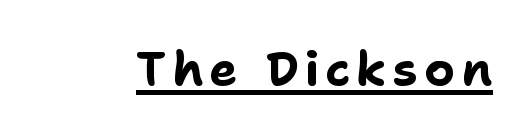
The image shows 47 px bold sans-serif type, upright; set underlined; low stroke contrast and a medium x-height.
